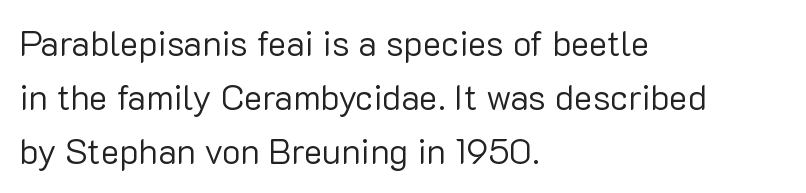
Q: Is the text bold? A: No.
Q: Is the text italic (slanted)? A: No, it is upright.
Q: Is the typeface a serif or a sans-serif typeface? A: Sans-serif.
Q: Is the text underlined? A: No.
Q: How is the paragraph aligned? A: Left-aligned.
Q: Is the spacing between letters normal or unusually wide? A: Normal.
Q: Is the spacing between lines tight, normal or loose? A: Normal.
Q: Width (condensed, normal, or wide)? A: Normal.
Q: Stroke contrast? A: Low.
Q: x-height? A: Medium.
Q: Monospaced? A: No.
